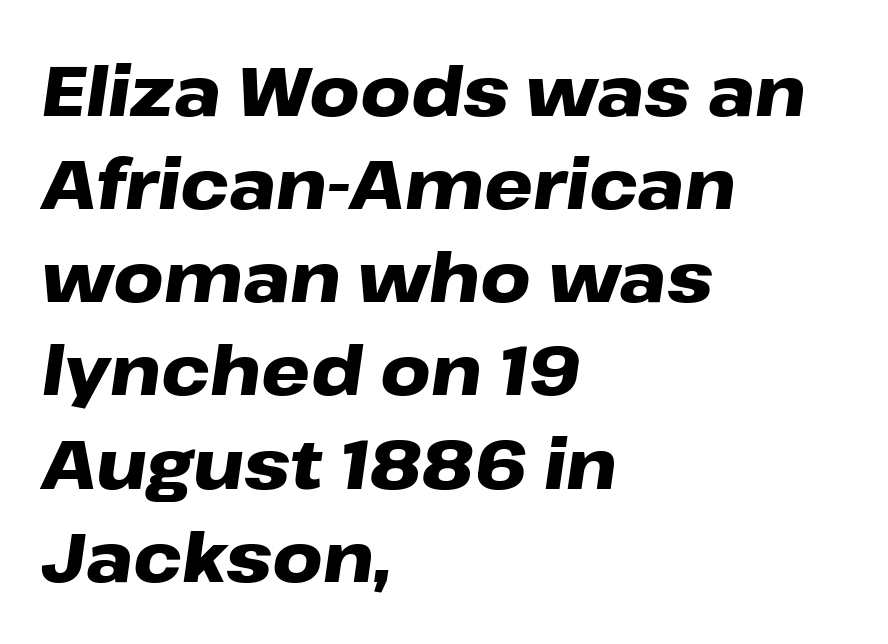
The rendering uses a bold face; every stroke is thick and dark. The rendering anchors every line to the left-hand side. Whoever set this chose a conventional vertical rhythm. Character widths vary here, with narrow letters taking less room than wide ones.
